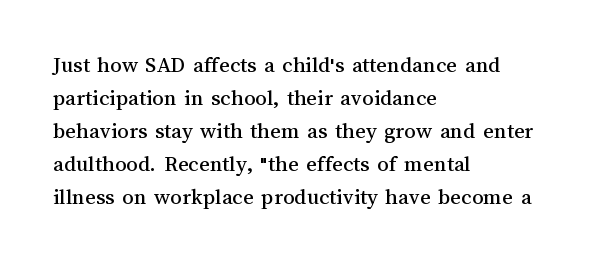
Plain, unruled lines of type. Letter spacing: default. Quick note: interline space is typical. Does the lettering tilt? It doesn't — this is upright. One-word summary of the alignment: left.
